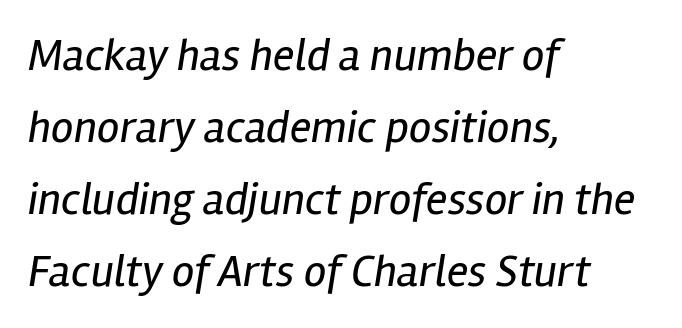
Posture: slanted. Standard letterfit; no display-style spreading of the glyphs. Think standard paragraph weight, or any step lighter than that. A bare baseline throughout the passage.
